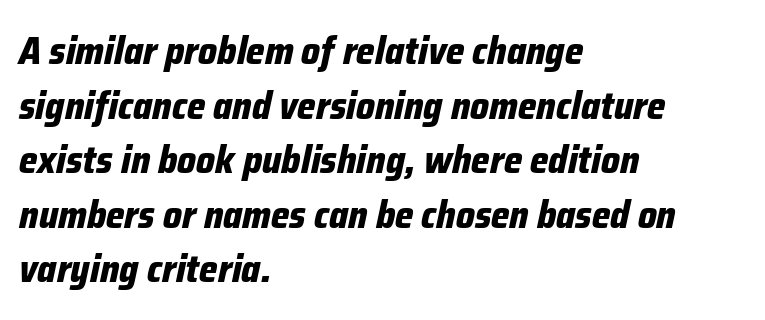
Words float on clear page, feet unadorned. Casual observation: everything's shoved over to the left. Proportional: the letters do not fall into vertical columns. There's an unmistakable incline to the writing here. A normal amount of white space separates one row of letters from the next.
